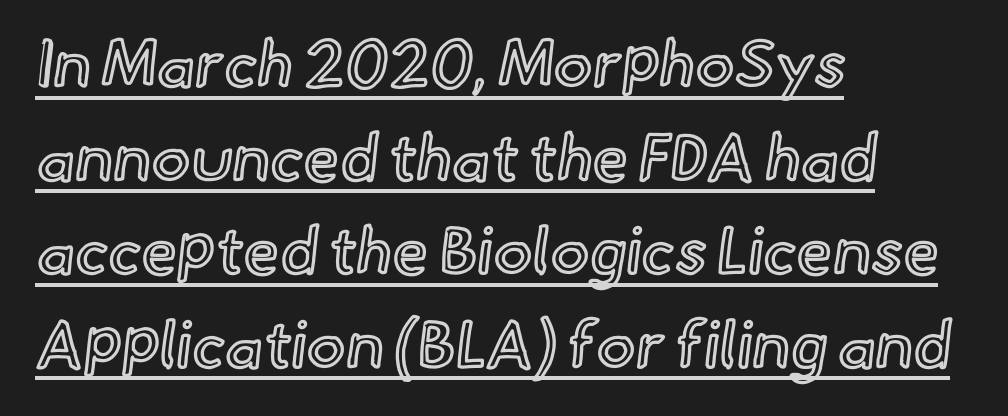
Looks like regular typesetting: each glyph gets only the width it needs. Normally led — the rows are evenly, conventionally spaced. Where is the straight margin? On the left.
